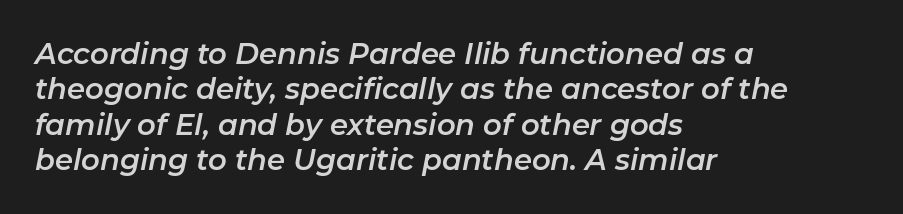
Q: Is the text italic (slanted)? A: Yes, it leans right by about 11 degrees.
Q: Is the text underlined? A: No.
Q: How is the paragraph aligned? A: Left-aligned.
Q: Is the spacing between letters normal or unusually wide? A: Normal.
Q: Width (condensed, normal, or wide)? A: Normal.
Q: Stroke contrast? A: Low.
Q: x-height? A: Medium.
Q: Monospaced? A: No.
